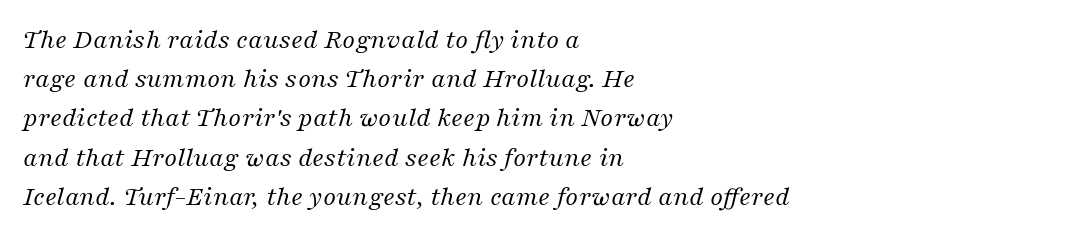
{"serif": "yes", "italic": "yes", "lean": "right", "slant_degrees": 16, "bold": "no", "weight": "regular", "width": "normal", "stroke_contrast": "medium", "x_height": "medium", "monospaced": "no", "underline": "no", "align": "left", "line_spacing": "normal", "line_spacing_ratio": 1.4, "letter_spacing": "normal", "letter_spacing_em": 0.0, "glyph_px": 28}
